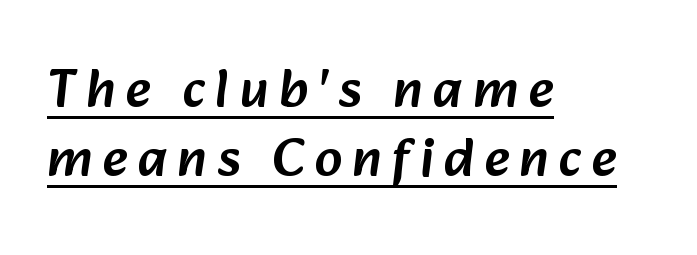
The image shows 54 px sans-serif type; set left-aligned, normal line spacing (1.27x), underlined; low stroke contrast and a medium x-height.
